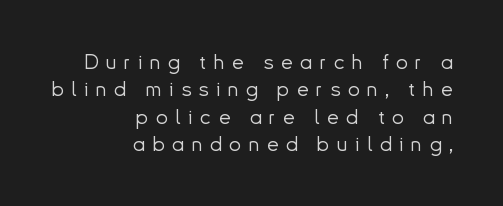
Q: Is the text bold? A: No.
Q: Is the text italic (slanted)? A: No, it is upright.
Q: Is the text underlined? A: No.
Q: How is the paragraph aligned? A: Right-aligned.
Q: Is the spacing between letters normal or unusually wide? A: Unusually wide.
Q: Is the spacing between lines tight, normal or loose? A: Normal.
